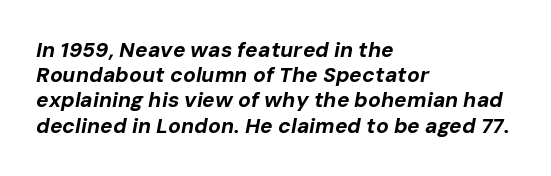
{"italic": "yes", "lean": "right", "slant_degrees": 10, "bold": "yes", "underline": "no", "align": "left", "line_spacing_ratio": 1.2, "letter_spacing": "normal", "letter_spacing_em": 0.0, "glyph_px": 21}
